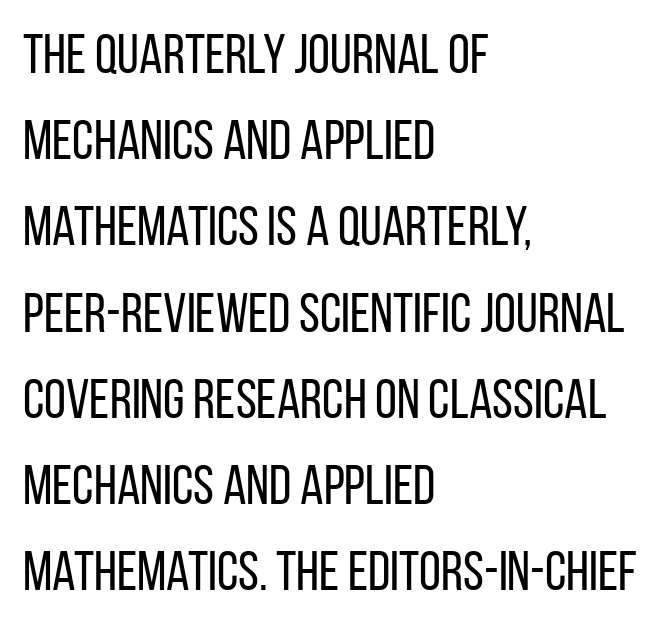
Q: Is the text bold? A: No.
Q: Is the text italic (slanted)? A: No, it is upright.
Q: Is the typeface a serif or a sans-serif typeface? A: Sans-serif.
Q: Is the text underlined? A: No.
Q: How is the paragraph aligned? A: Left-aligned.
Q: Is the spacing between letters normal or unusually wide? A: Normal.
Q: Is the spacing between lines tight, normal or loose? A: Normal.
Q: Width (condensed, normal, or wide)? A: Condensed.
Q: Stroke contrast? A: Low.
Q: x-height? A: Large.
Q: Monospaced? A: No.
